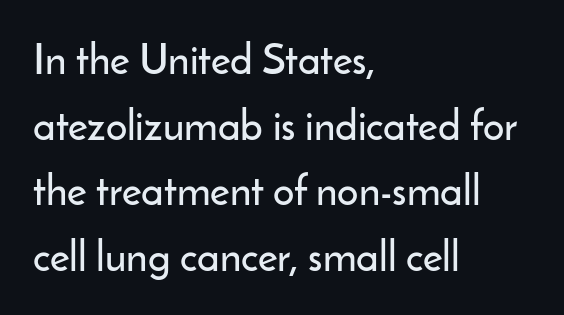
What kind of face is this? One without serifs — a sans. Is there much room between lines? A standard amount, neither cramped nor airy. Designer's note — italics off, roman on. Observe the ordinary spacing: letters are neighbours, not strangers. A typesetter would call this proportional, since set widths differ per character.
